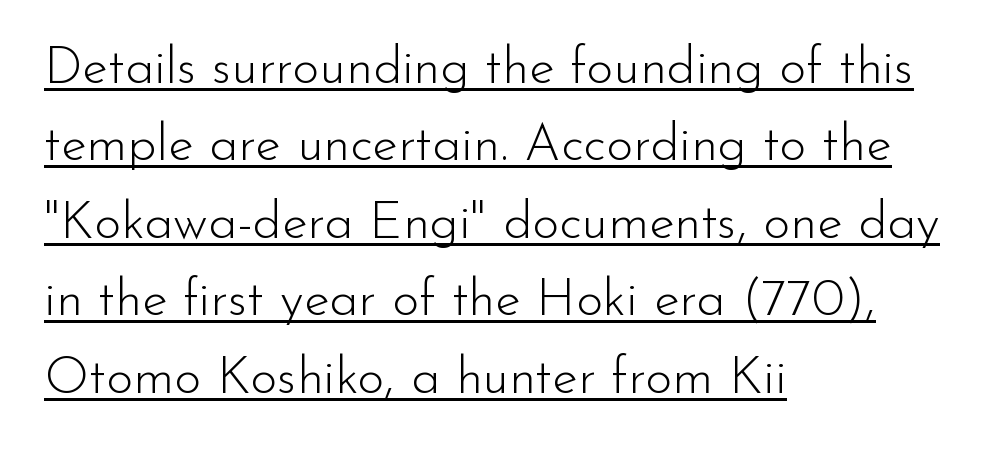
Rendered with straight, roman letterforms. Nope, no serifs anywhere on these letters. Is this a fixed-width face? No — the glyphs have proportional, varying widths. These characters rest on top of a visible drawn line.
